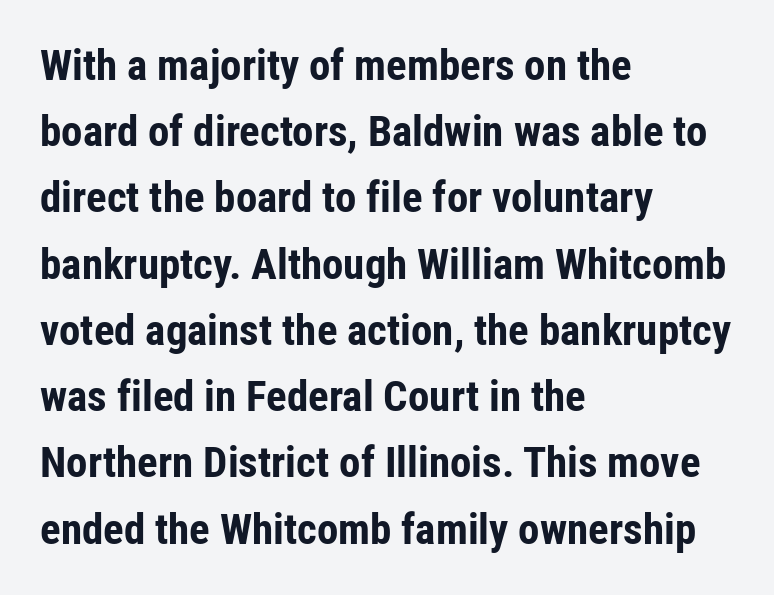
Caption: multi-line text, flush left, ragged right. Thick stems and heavy bowls — unmistakably bold. Rule under the text: the space is simply empty. Spacing between characters is what you'd get straight out of the box. Nothing sits at the stroke ends, so this counts as sans-serif.
